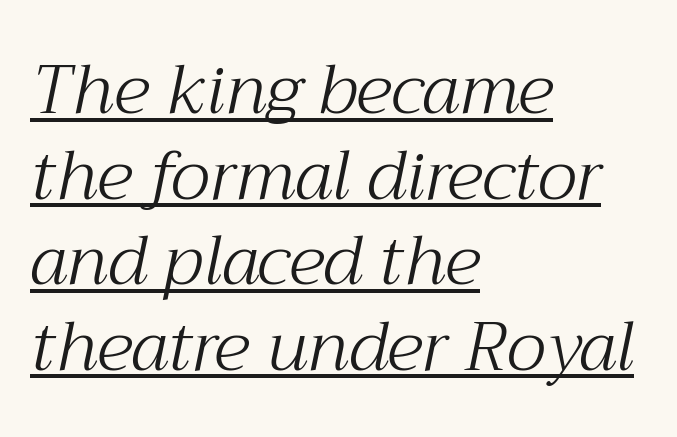
{"serif": "yes", "italic": "yes", "lean": "right", "slant_degrees": 12, "bold": "no", "weight": "light", "width": "normal", "stroke_contrast": "medium", "x_height": "medium", "monospaced": "no", "underline": "yes", "align": "left", "line_spacing_ratio": 1.24, "letter_spacing": "normal", "letter_spacing_em": 0.0, "glyph_px": 69}
